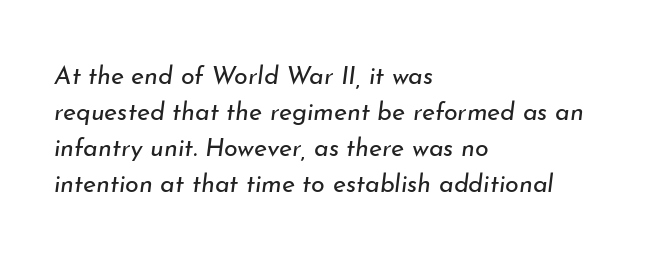
A classic flush-left, rag-right setting is used for this passage. These lines keep a tight, regular rhythm from letter to letter. The passage shown is not underscored anywhere. The passage shown is not bold in any degree.
